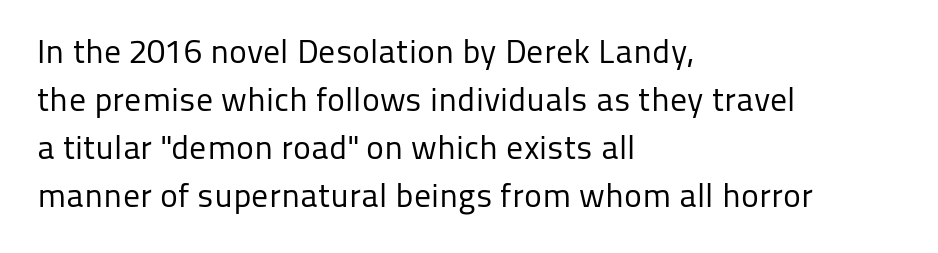
{"serif": "no", "italic": "no", "bold": "no", "weight": "regular", "width": "normal", "stroke_contrast": "low", "x_height": "medium", "monospaced": "no", "underline": "no", "align": "left", "line_spacing": "normal", "line_spacing_ratio": 1.41, "letter_spacing": "normal", "letter_spacing_em": 0.0, "glyph_px": 34}
